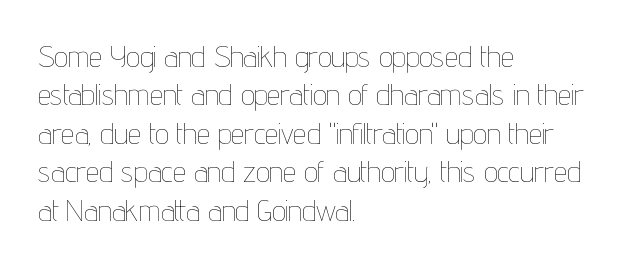
The image shows 30 px thin, condensed type, upright; set left-aligned, normal line spacing (1.28x), normal letter spacing, not underlined; low stroke contrast and a medium x-height.
